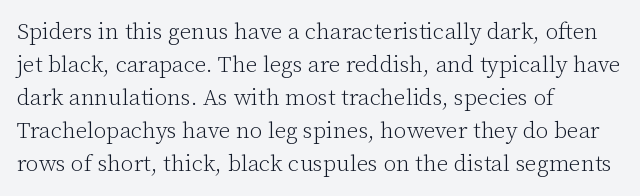
{"italic": "no", "bold": "no", "underline": "no", "align": "left", "line_spacing": "normal", "line_spacing_ratio": 1.43, "letter_spacing": "normal", "letter_spacing_em": 0.0, "glyph_px": 23}
